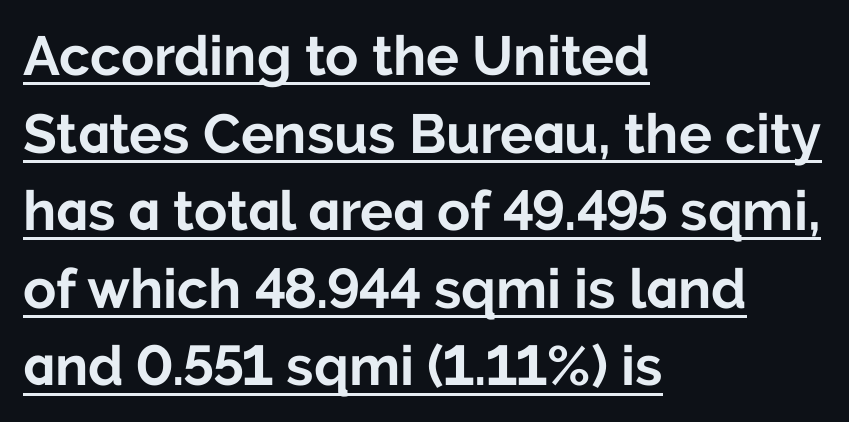
Q: Is the text bold? A: Yes.
Q: Is the text italic (slanted)? A: No, it is upright.
Q: Is the typeface a serif or a sans-serif typeface? A: Sans-serif.
Q: Is the text underlined? A: Yes.
Q: How is the paragraph aligned? A: Left-aligned.
Q: Is the spacing between letters normal or unusually wide? A: Normal.
Q: Is the spacing between lines tight, normal or loose? A: Normal.
Q: Width (condensed, normal, or wide)? A: Normal.
Q: Stroke contrast? A: Low.
Q: x-height? A: Medium.
Q: Monospaced? A: No.
